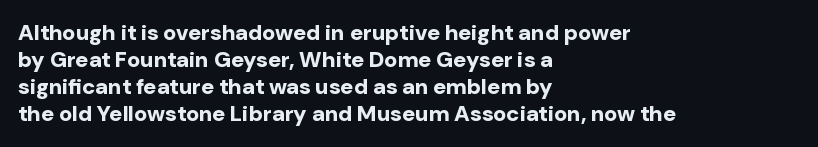
The setting favours the left margin, as ordinary paragraphs usually do. The strip under each line holds only bare page. Every letter is thick-stroked: bold, no question. In terms of posture, this sample is upright. Is the letter spacing exaggerated? No — it looks like the ordinary default.
